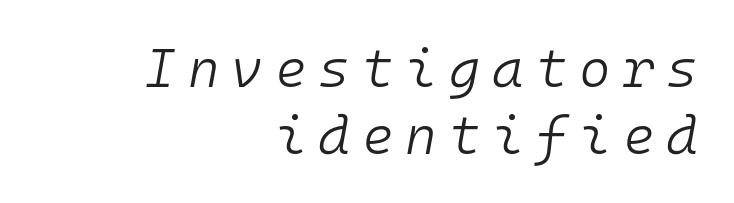
The face used here is monospaced, like something from a code editor. In CSS terms this would be text-align: right. Honestly, there is no underline to notice here at all. Caption: expanded tracking, letters set apart. The font is comparable to plain body text, perhaps lighter.
